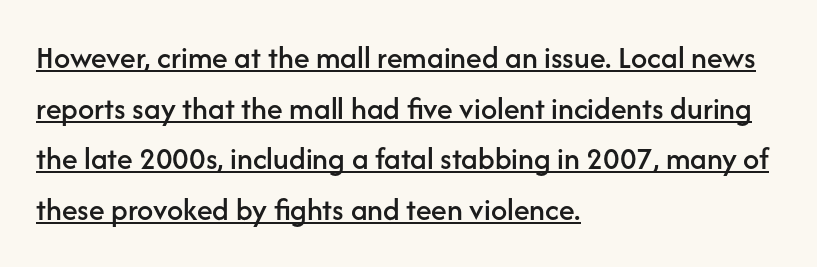
Reading down the column, the eye jumps a familiar distance to each next line. The passage shown is typed in a proportional face where columns would drift. Each word holds together tightly as a unit, with standard inter-letter gaps. Which margin do the lines hug? The left one — the right edge is uneven. Check where the strokes stop: nothing finishes them off — pure sans.
